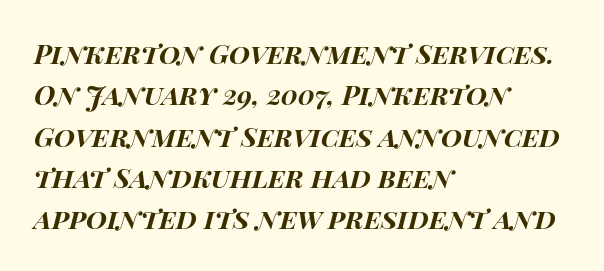
{"italic": "yes", "lean": "right", "slant_degrees": 14, "bold": "yes", "underline": "no", "align": "left", "line_spacing": "normal", "line_spacing_ratio": 1.53, "letter_spacing": "normal", "letter_spacing_em": 0.0, "glyph_px": 27}
